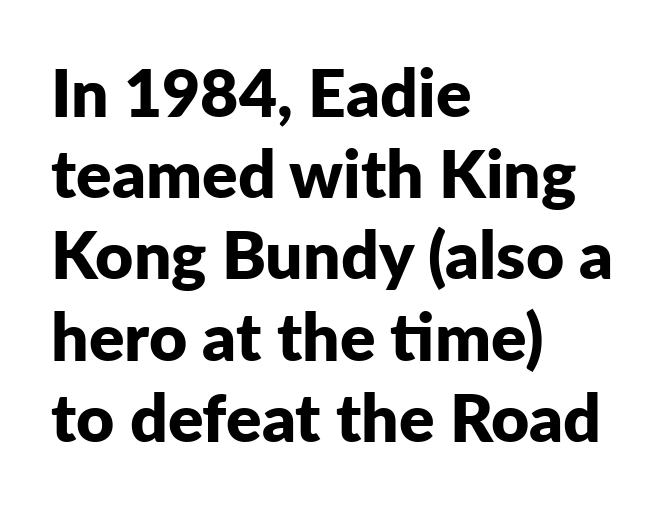
The image shows 66 px bold sans-serif type, upright; set left-aligned, line spacing 1.23x, normal letter spacing, not underlined; low stroke contrast and a medium x-height.
